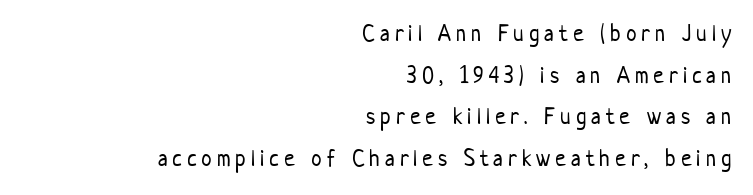
The baseline area is clear. On a weight scale, this lands at 450 or below. Line endings align vertically; line beginnings do not. Nope, not italic — everything's standing straight. Substantial extra tracking has been applied to these lines.
